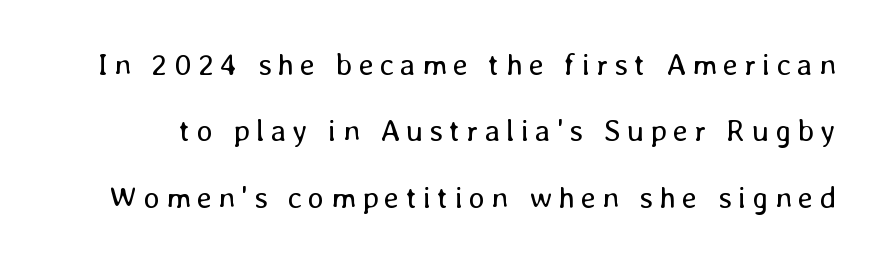
The image shows 31 px regular-weight type, upright; set loose line spacing (2.14x), not underlined; low stroke contrast and a medium x-height.
